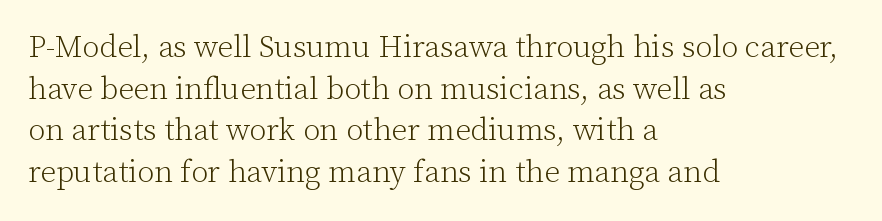
{"serif": "yes", "italic": "no", "bold": "no", "weight": "light", "width": "normal", "stroke_contrast": "low", "x_height": "medium", "monospaced": "no", "underline": "no", "align": "left", "line_spacing": "normal", "line_spacing_ratio": 1.34, "letter_spacing": "normal", "letter_spacing_em": 0.0, "glyph_px": 31}
